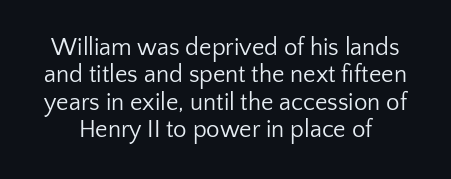
{"italic": "no", "bold": "no", "underline": "no", "line_spacing": "tight", "line_spacing_ratio": 1.14, "letter_spacing": "normal", "letter_spacing_em": 0.0, "glyph_px": 24}
